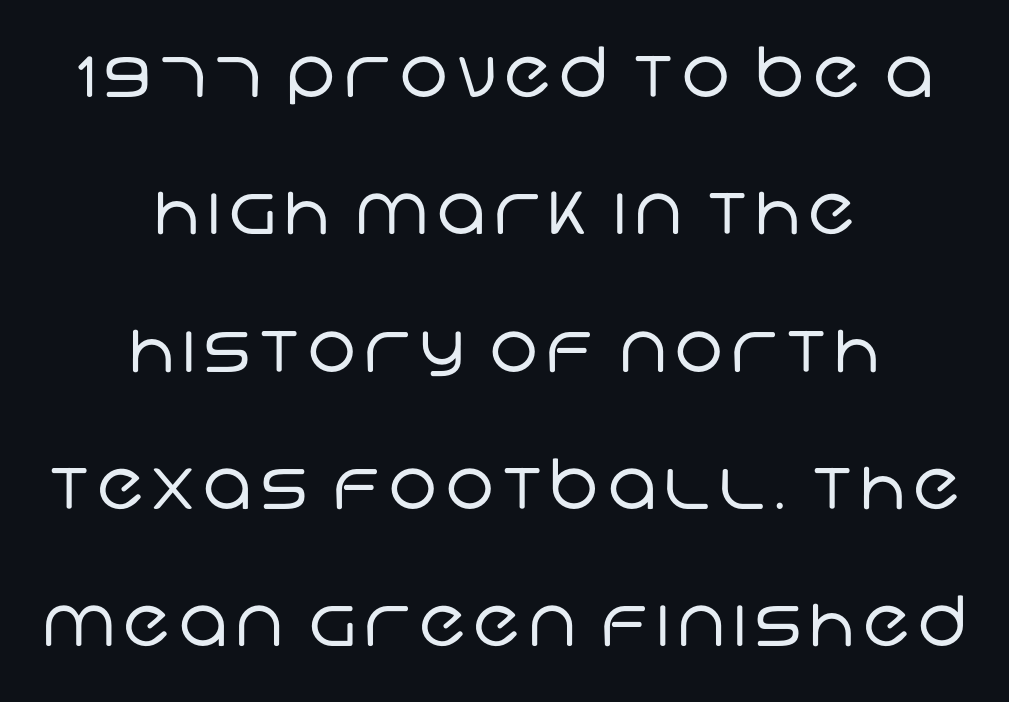
The image shows 69 px regular-weight sans-serif type; set centered, loose line spacing (1.99x), not underlined; low stroke contrast and a large x-height.
